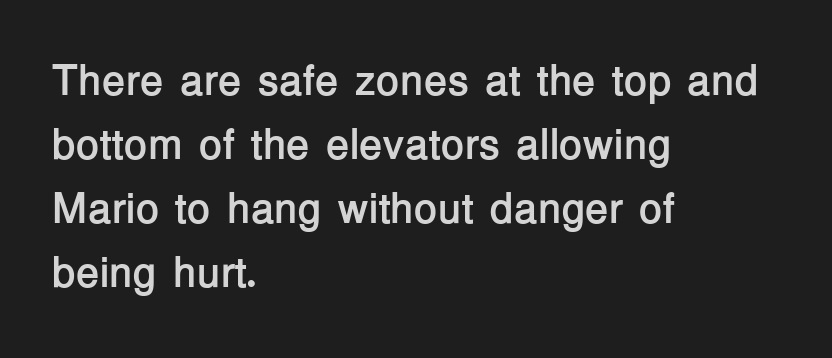
{"serif": "no", "italic": "no", "bold": "yes", "weight": "semibold", "width": "normal", "stroke_contrast": "low", "x_height": "medium", "monospaced": "no", "underline": "no", "align": "left", "line_spacing": "normal", "line_spacing_ratio": 1.49, "letter_spacing": "normal", "letter_spacing_em": 0.0, "glyph_px": 43}
